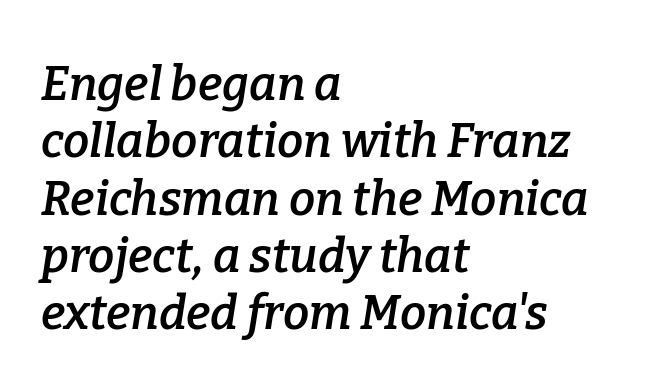
Varying glyph widths throughout — classic text-font behaviour. Slightly chunky letters — semibold, I'd say, not full bold. The typesetter chose a ragged-right arrangement here. The space beneath each line is pristine and unruled. Serifs: yes, visible at the terminals of the letterforms. Compared with typical body copy, the letter spacing here is the same.
